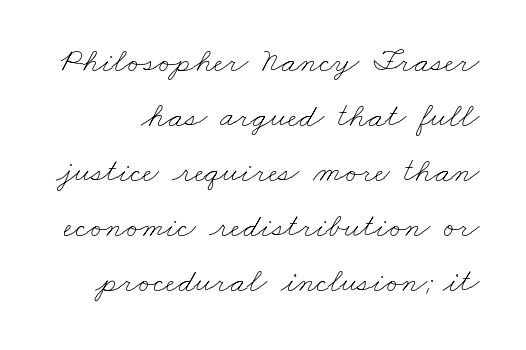
{"bold": "no", "weight": "thin", "width": "wide", "stroke_contrast": "low", "x_height": "small", "monospaced": "no", "underline": "no", "line_spacing": "normal", "line_spacing_ratio": 1.62, "letter_spacing": "normal", "letter_spacing_em": 0.0, "glyph_px": 34}
